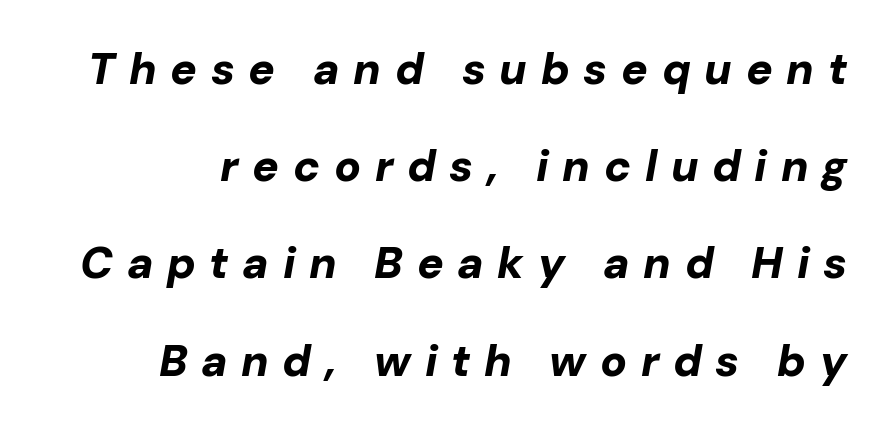
You'd pick this weight for a headline — it's a proper bold. Proportional: the letters do not fall into vertical columns. Letters rest on an invisible, unmarked baseline. The passage shown stacks its lines with a broad gap. Observe the lean: these are italic letterforms.
